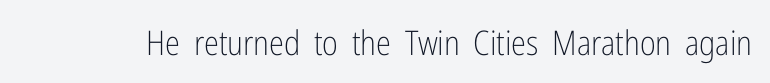
{"serif": "no", "italic": "no", "bold": "no", "weight": "light", "width": "condensed", "stroke_contrast": "low", "x_height": "medium", "monospaced": "no", "underline": "no", "letter_spacing": "normal", "letter_spacing_em": 0.0, "glyph_px": 34}
